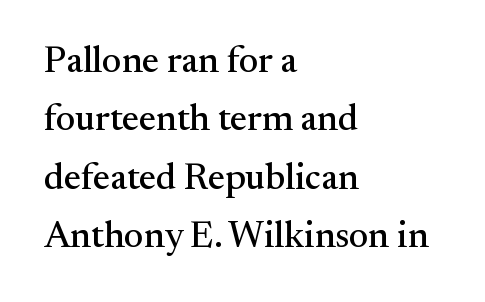
The line-height multiplier appears to be the usual default. This rendering uses left alignment, leaving the right contour irregular. The type is set solid horizontally, with unmodified tracking. The string is rendered with underlining switched off. The lettering holds an erect, upright posture throughout. Looks like regular typesetting: each glyph gets only the width it needs.
